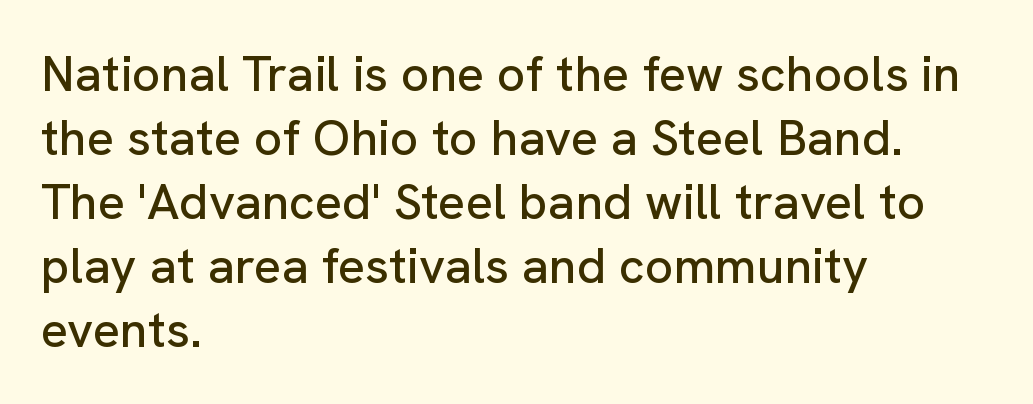
The image shows 50 px sans-serif type, upright; set left-aligned, normal line spacing (1.28x), normal letter spacing, not underlined; low stroke contrast and a medium x-height.
